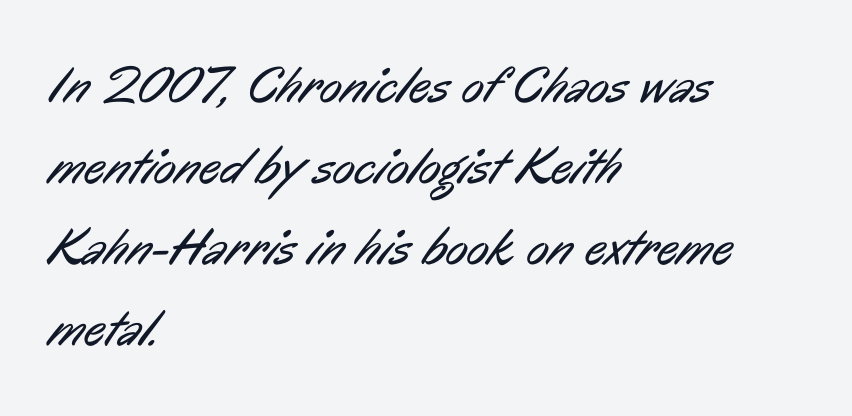
The image shows 52 px regular-weight, condensed sans-serif type; set left-aligned, normal line spacing (1.56x), normal letter spacing, not underlined; low stroke contrast and a medium x-height.
